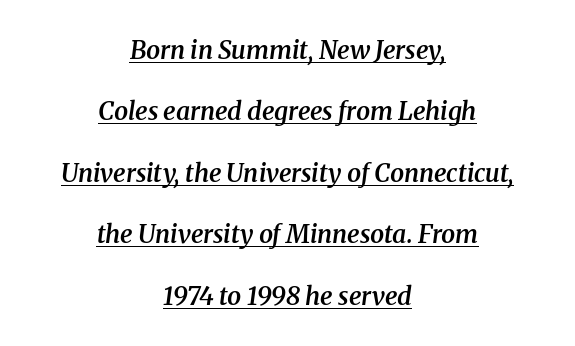
Q: Is the text bold? A: Semi-bold.
Q: Is the text italic (slanted)? A: Yes, it leans right by about 8 degrees.
Q: Is the text underlined? A: Yes.
Q: How is the paragraph aligned? A: Centered.
Q: Is the spacing between letters normal or unusually wide? A: Normal.
Q: Is the spacing between lines tight, normal or loose? A: Loose.
